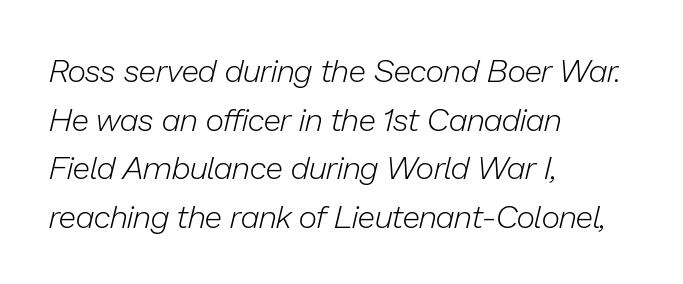
The image shows 32 px light type, italic (leaning right); set left-aligned, normal line spacing (1.52x), normal letter spacing, not underlined; low stroke contrast and a medium x-height.
